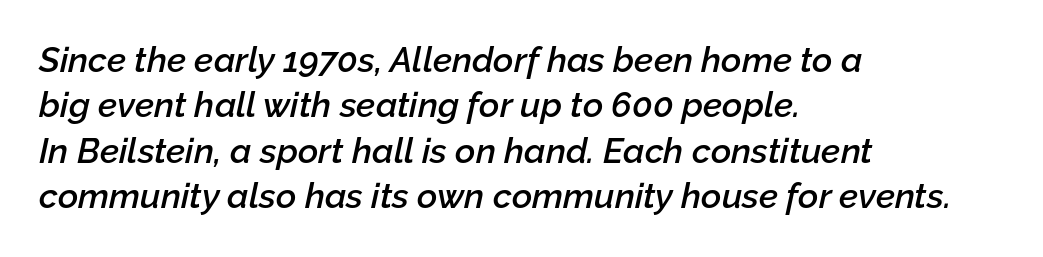
This block has exactly the height ordinary leading produces. Tracking value appears to be zero — textbook default spacing. Bold? Not quite — semibold, heavier than regular but stopping short. Glance below the letters and you will spot only blank space. The rendering uses natural spacing where letterforms have individual widths. The font's italic variant was chosen for this text.
